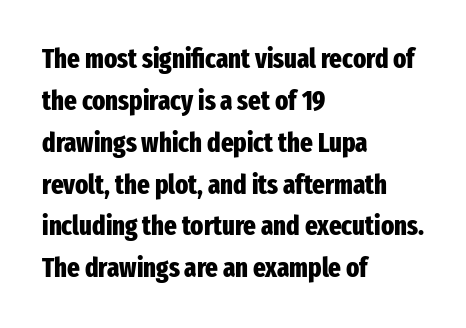
The face used here has the dense, thick strokes of a bold. Students, observe: this is what conventionally led text looks like. Notice how the stems are strictly vertical — no italics here. The setting favours the left margin, as ordinary paragraphs usually do.
